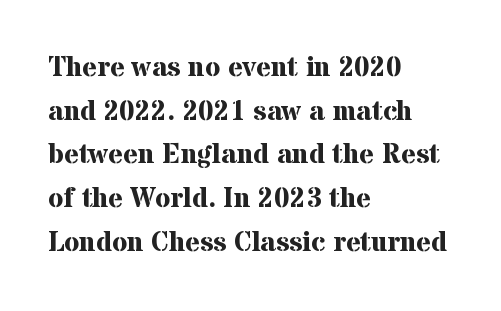
{"serif": "yes", "italic": "no", "bold": "yes", "weight": "bold", "width": "normal", "stroke_contrast": "medium", "x_height": "medium", "monospaced": "no", "underline": "no", "align": "left", "line_spacing": "normal", "line_spacing_ratio": 1.56, "letter_spacing": "normal", "letter_spacing_em": 0.0, "glyph_px": 28}
